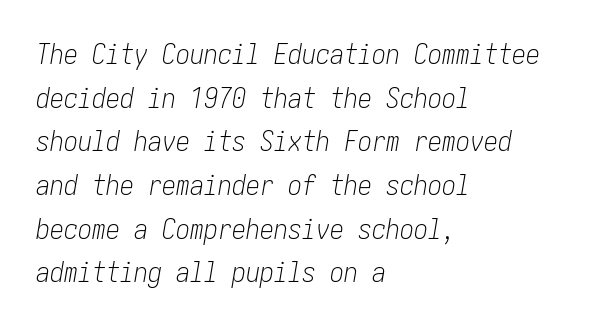
{"italic": "yes", "lean": "right", "slant_degrees": 10, "bold": "no", "weight": "light", "width": "condensed", "stroke_contrast": "low", "x_height": "medium", "underline": "no", "align": "left", "line_spacing": "normal", "line_spacing_ratio": 1.56, "letter_spacing": "normal", "letter_spacing_em": 0.0, "glyph_px": 28}
